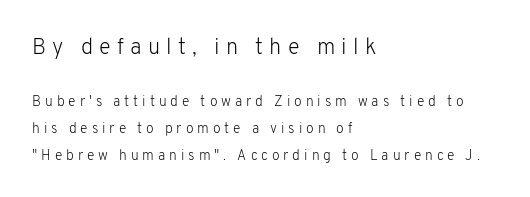
These two chunks differ in scale, with the top chunk taking the larger measure. Check under the words: just untouched page. The rag falls on the right side of this text block. A typesetter would call this leading open, well beyond the default.
